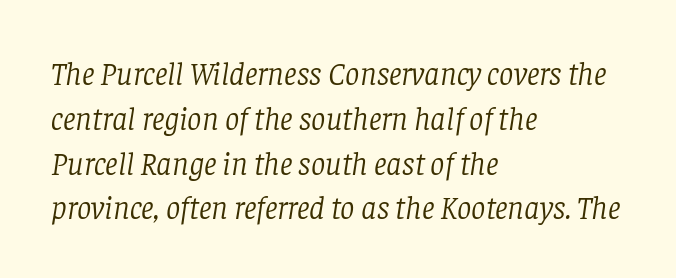
{"serif": "yes", "italic": "yes", "lean": "right", "slant_degrees": 8, "bold": "no", "weight": "light", "width": "normal", "stroke_contrast": "low", "x_height": "large", "monospaced": "no", "underline": "no", "align": "left", "line_spacing": "normal", "line_spacing_ratio": 1.4, "letter_spacing": "normal", "letter_spacing_em": 0.0, "glyph_px": 32}
